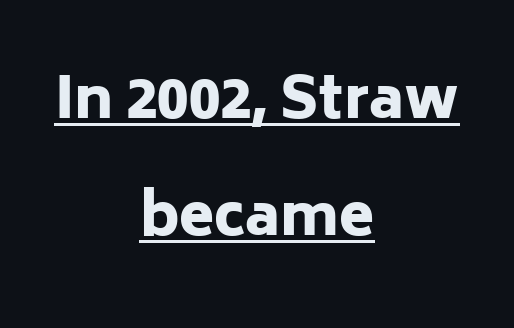
The image shows 57 px heavy sans-serif type, upright; set centered, loose line spacing (2.06x), normal letter spacing, underlined; low stroke contrast and a medium x-height.
